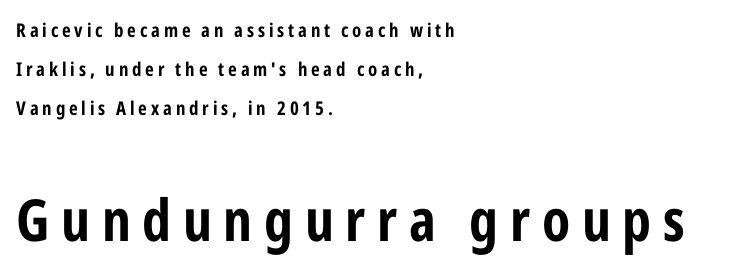
The image shows 58 px bold, condensed sans-serif type, upright; set left-aligned, loose line spacing (2.04x), unusually wide letter spacing (+0.2 em), not underlined; the second (bottom) block is 3.05x larger; low stroke contrast and a medium x-height.
